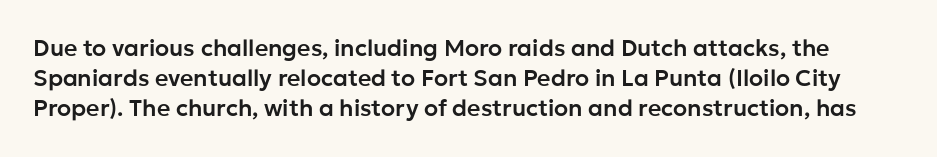
{"italic": "no", "underline": "no", "line_spacing": "normal", "line_spacing_ratio": 1.31, "letter_spacing": "normal", "letter_spacing_em": 0.0, "glyph_px": 23}
